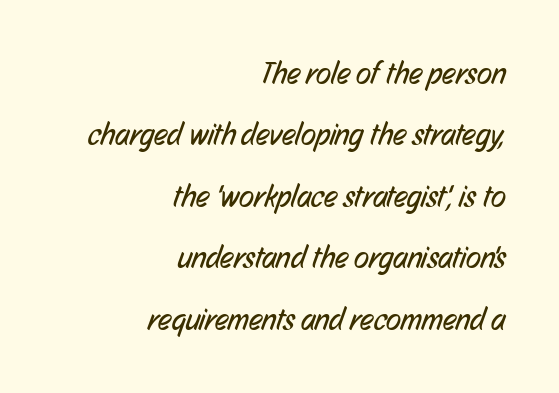
The image shows 31 px regular-weight, condensed sans-serif type; set right-aligned, loose line spacing (1.98x), normal letter spacing, not underlined; low stroke contrast and a medium x-height.
